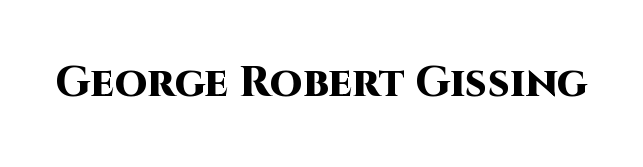
The letterforms sit shoulder to shoulder at normal distance. A full-strength bold gives these letters their thick strokes. Check the space under the baseline: it is left empty. In terms of letterform style, serifs are entirely absent.
